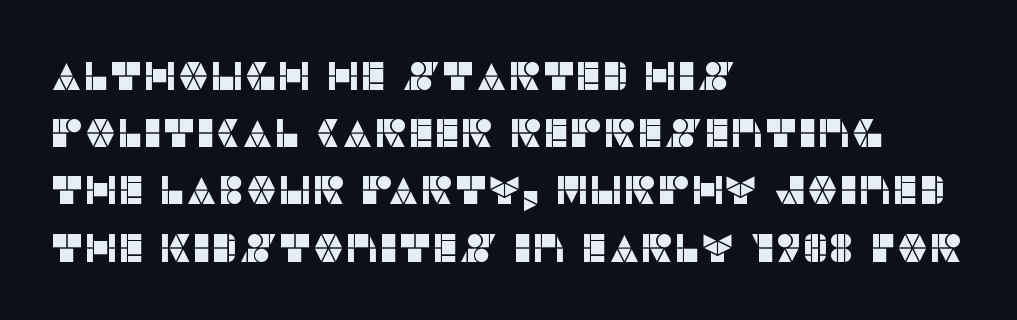
Q: Is the text italic (slanted)? A: No, it is upright.
Q: Is the typeface a serif or a sans-serif typeface? A: Sans-serif.
Q: Is the text underlined? A: No.
Q: How is the paragraph aligned? A: Left-aligned.
Q: Is the spacing between letters normal or unusually wide? A: Normal.
Q: Is the spacing between lines tight, normal or loose? A: Normal.
Q: Width (condensed, normal, or wide)? A: Normal.
Q: Stroke contrast? A: Low.
Q: x-height? A: Large.
Q: Monospaced? A: No.
